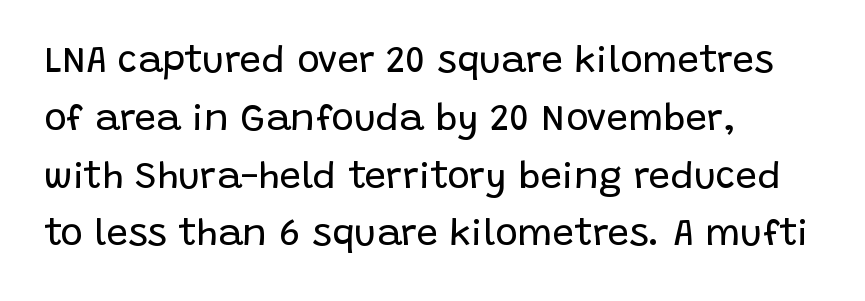
The image shows 38 px regular-weight sans-serif type, upright; set left-aligned, normal line spacing (1.52x), normal letter spacing, not underlined; low stroke contrast and a large x-height.
